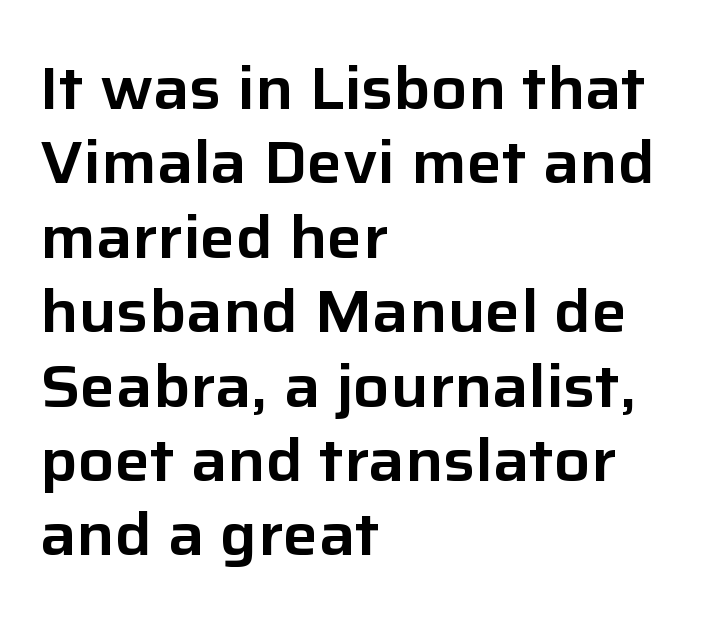
{"serif": "no", "italic": "no", "width": "normal", "stroke_contrast": "low", "x_height": "medium", "monospaced": "no", "underline": "no", "align": "left", "line_spacing_ratio": 1.24, "letter_spacing": "normal", "letter_spacing_em": 0.0, "glyph_px": 60}
